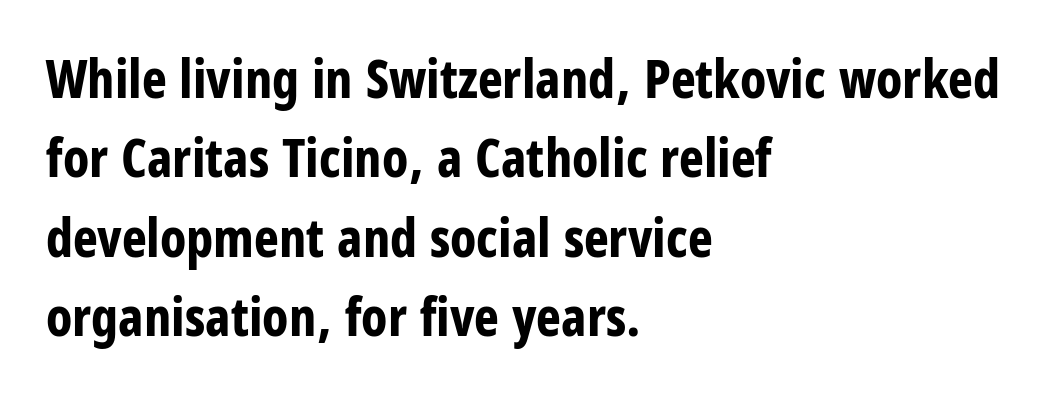
Q: Is the text bold? A: Yes.
Q: Is the text italic (slanted)? A: No, it is upright.
Q: Is the typeface a serif or a sans-serif typeface? A: Sans-serif.
Q: Is the text underlined? A: No.
Q: How is the paragraph aligned? A: Left-aligned.
Q: Is the spacing between letters normal or unusually wide? A: Normal.
Q: Is the spacing between lines tight, normal or loose? A: Normal.
Q: Width (condensed, normal, or wide)? A: Condensed.
Q: Stroke contrast? A: Low.
Q: x-height? A: Large.
Q: Monospaced? A: No.
